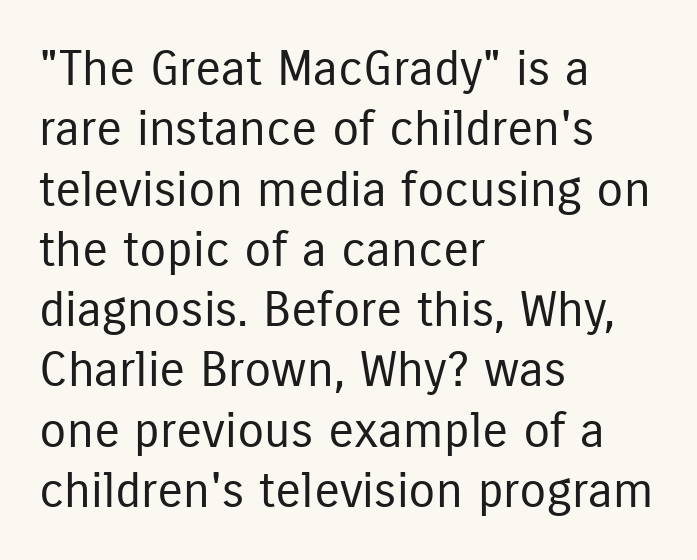
Q: Is the text bold? A: No.
Q: Is the text italic (slanted)? A: No, it is upright.
Q: Is the typeface a serif or a sans-serif typeface? A: Sans-serif.
Q: Is the text underlined? A: No.
Q: How is the paragraph aligned? A: Left-aligned.
Q: Is the spacing between letters normal or unusually wide? A: Normal.
Q: Width (condensed, normal, or wide)? A: Condensed.
Q: Stroke contrast? A: Low.
Q: x-height? A: Medium.
Q: Monospaced? A: No.
